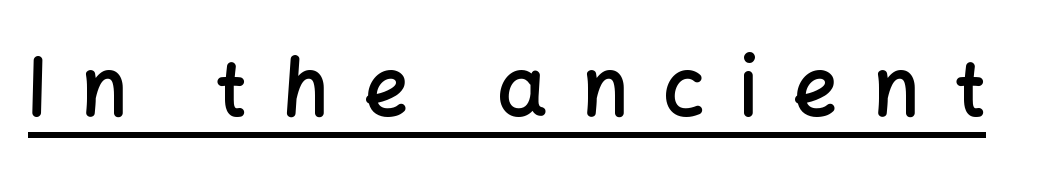
Q: Is the text bold? A: Semi-bold.
Q: Is the text italic (slanted)? A: No, it is upright.
Q: Is the typeface a serif or a sans-serif typeface? A: Sans-serif.
Q: Is the text underlined? A: Yes.
Q: Is the spacing between letters normal or unusually wide? A: Unusually wide.
Q: Width (condensed, normal, or wide)? A: Normal.
Q: Stroke contrast? A: Low.
Q: x-height? A: Medium.
Q: Monospaced? A: No.
